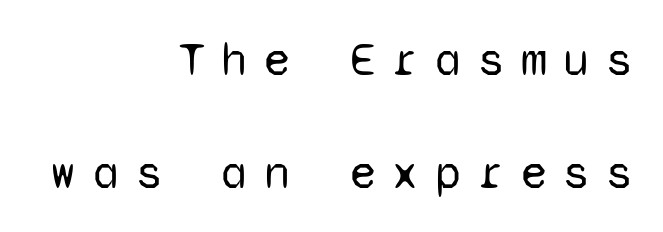
The image shows 47 px regular-weight sans-serif type, upright, monospaced; set right-aligned, loose line spacing (2.4x), unusually wide letter spacing (+0.36 em), not underlined; low stroke contrast and a medium x-height.
